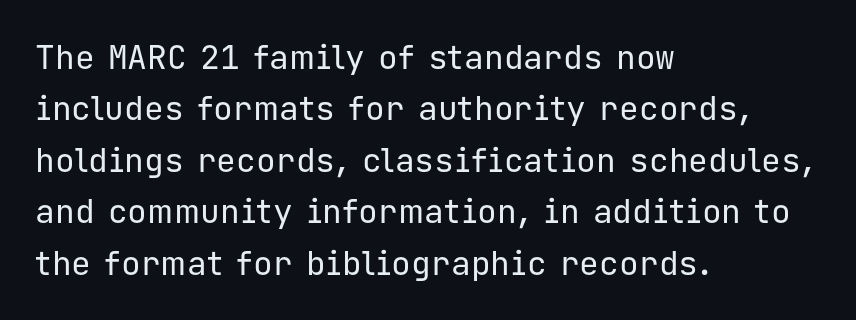
The typesetter chose a ragged-right arrangement here. The rendering shows plain stroke endings on the letterforms — a sans-serif design. Do the characters align in a grid? Yes, the font is monospaced. Here the glyphs are tracked normally, forming tight word shapes. Nobody drew a line under any word here. The typography opts for an upright posture over an oblique one.
